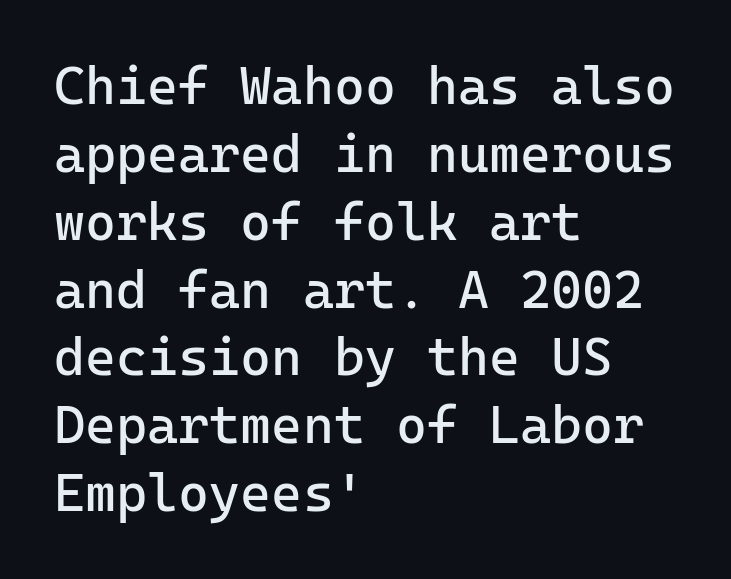
{"serif": "no", "italic": "no", "bold": "no", "weight": "regular", "width": "normal", "stroke_contrast": "low", "x_height": "medium", "monospaced": "yes", "underline": "no", "align": "left", "line_spacing": "normal", "line_spacing_ratio": 1.28, "letter_spacing": "normal", "letter_spacing_em": 0.0, "glyph_px": 53}
